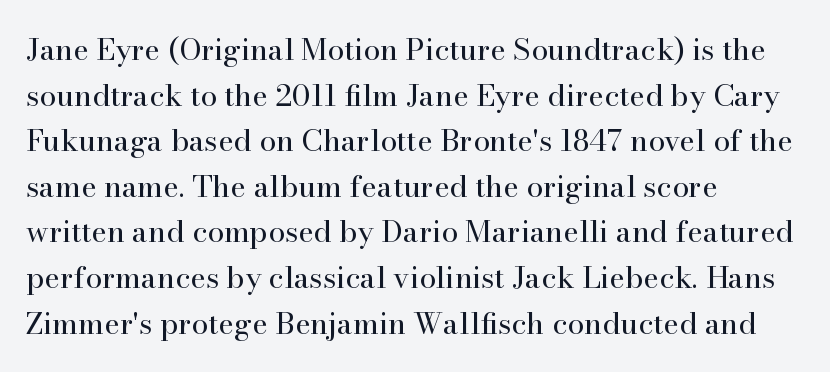
Interline gaps are of average width in this sample. The specimen reads as upright at a glance. Serifs: yes, visible at the terminals of the letterforms. The space beneath each line is pristine and unruled. Counters stay open thanks to moderate or lighter strokes. The passage shown is typed in a proportional face where columns would drift.
